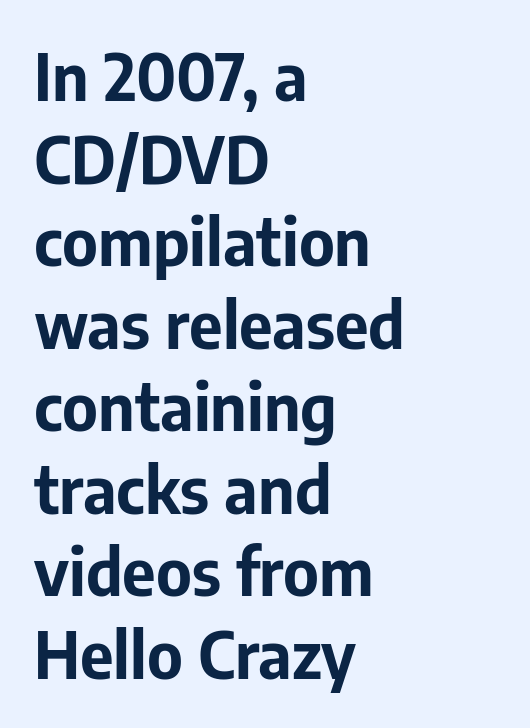
Characters remain perfectly vertical along every line. Examine the stroke ends and you'll find no serifs. Alignment: flush left. The face used here has the dense, thick strokes of a bold.
